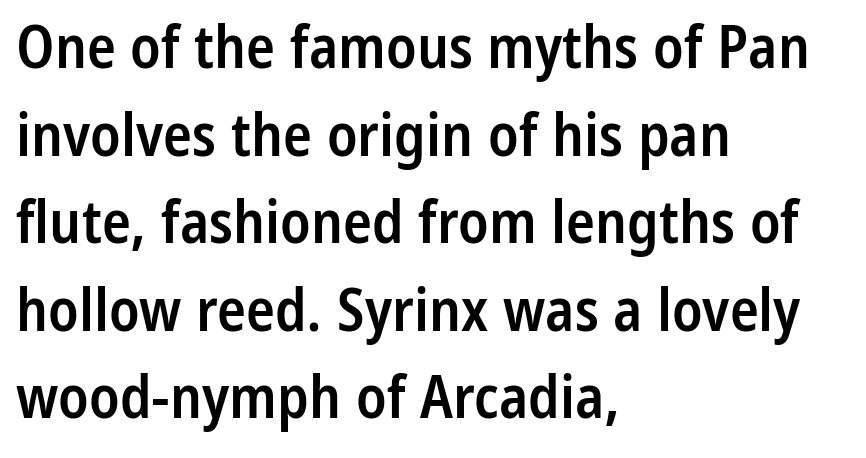
The image shows 60 px semibold, condensed sans-serif type, upright; set left-aligned, normal line spacing (1.46x), normal letter spacing, not underlined; low stroke contrast and a medium x-height.
